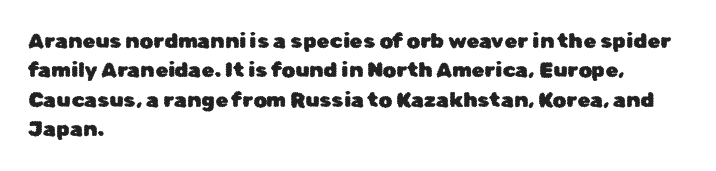
The image shows 21 px text type, upright; set left-aligned, normal line spacing (1.4x), normal letter spacing, not underlined.
